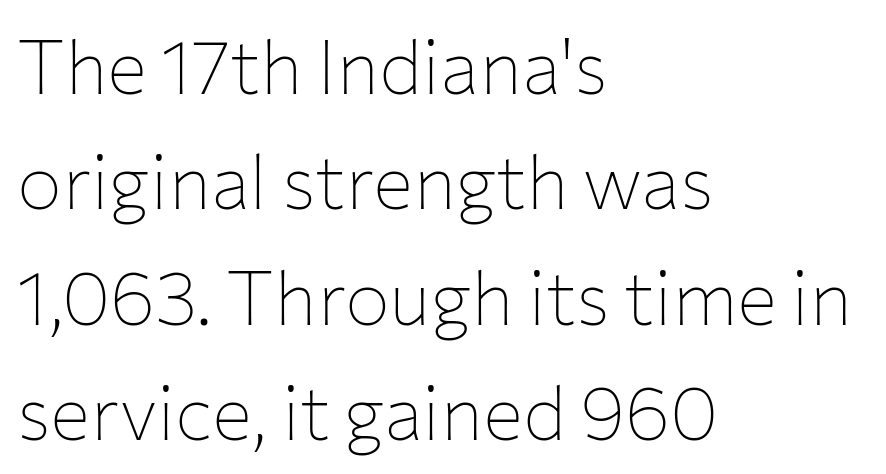
{"serif": "no", "italic": "no", "bold": "no", "weight": "thin", "width": "normal", "stroke_contrast": "low", "x_height": "medium", "monospaced": "no", "underline": "no", "align": "left", "line_spacing": "normal", "line_spacing_ratio": 1.54, "letter_spacing": "normal", "letter_spacing_em": 0.0, "glyph_px": 75}
